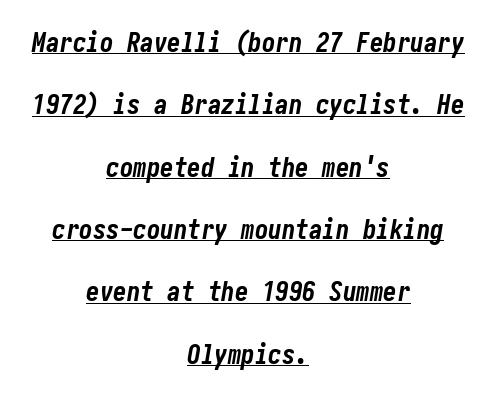
Q: Is the text bold? A: Yes.
Q: Is the text italic (slanted)? A: Yes, it leans right by about 10 degrees.
Q: Is the text underlined? A: Yes.
Q: How is the paragraph aligned? A: Centered.
Q: Is the spacing between letters normal or unusually wide? A: Normal.
Q: Is the spacing between lines tight, normal or loose? A: Loose.
